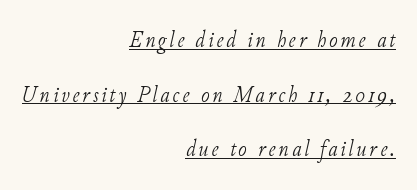
The typography opts for an oblique posture over an upright one. The passage shown is underscored from start to finish. Visually the block forms a straight wall on the right and a jagged coastline on the left. The letterforms sit at book weight or below. Leading: increased.
